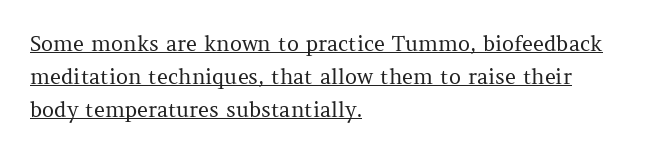
Think standard paragraph weight, or any step lighter than that. The typography opts for an upright posture over an oblique one. The rag falls on the right side of this text block. The face used here appears with an underline applied. Leading: standard. Here the glyphs are tracked normally, forming tight word shapes.
